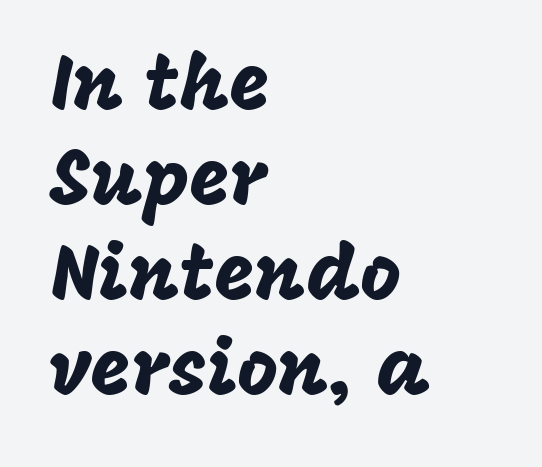
The image shows 78 px sans-serif type; set left-aligned, line spacing 1.22x, normal letter spacing, not underlined; low stroke contrast and a large x-height.
